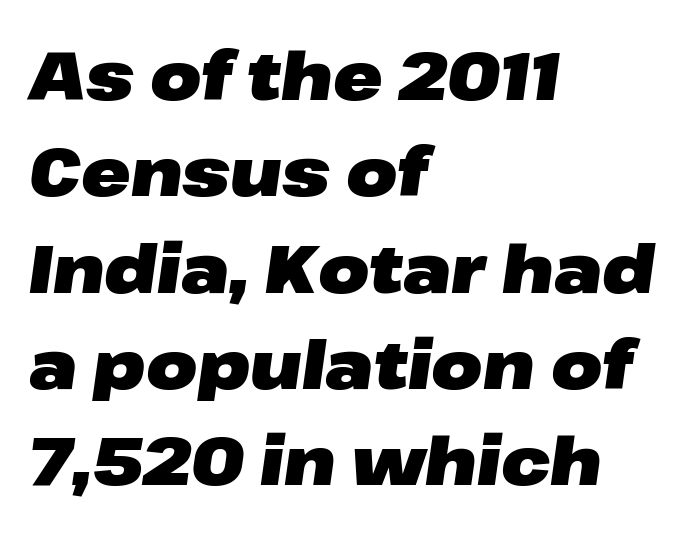
Q: Is the text bold? A: Yes.
Q: Is the text italic (slanted)? A: Yes, it leans right by about 8 degrees.
Q: Is the text underlined? A: No.
Q: How is the paragraph aligned? A: Left-aligned.
Q: Is the spacing between letters normal or unusually wide? A: Normal.
Q: Is the spacing between lines tight, normal or loose? A: Normal.
Q: Width (condensed, normal, or wide)? A: Wide.
Q: Stroke contrast? A: Low.
Q: x-height? A: Medium.
Q: Monospaced? A: No.
